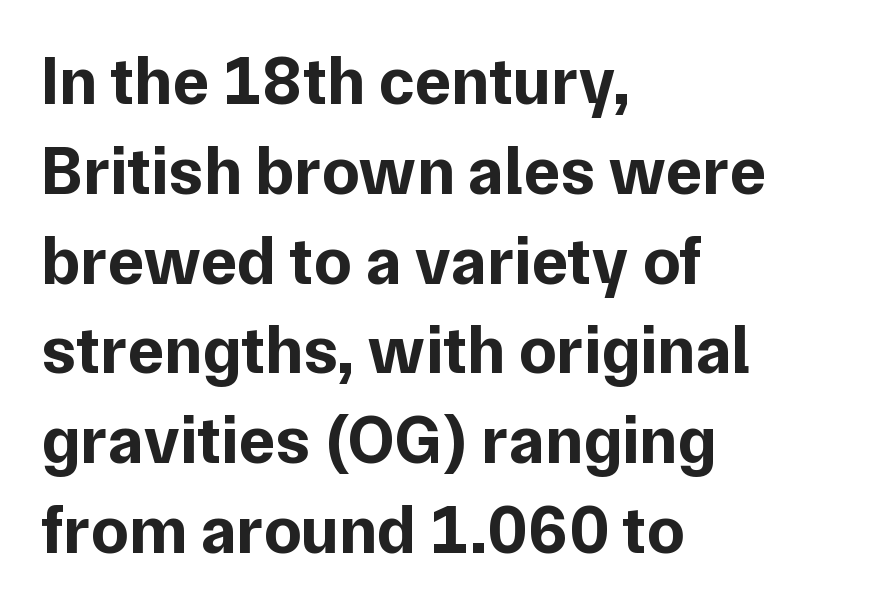
{"serif": "no", "italic": "no", "bold": "yes", "weight": "bold", "width": "normal", "stroke_contrast": "low", "x_height": "medium", "monospaced": "no", "underline": "no", "align": "left", "line_spacing": "normal", "line_spacing_ratio": 1.32, "letter_spacing": "normal", "letter_spacing_em": 0.0, "glyph_px": 68}
